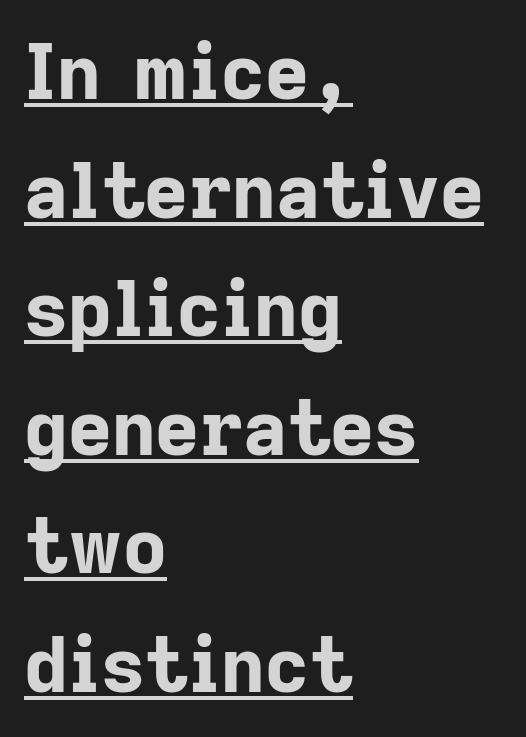
{"serif": "no", "italic": "no", "bold": "yes", "weight": "bold", "width": "normal", "stroke_contrast": "low", "x_height": "medium", "monospaced": "no", "underline": "yes", "align": "left", "line_spacing": "normal", "line_spacing_ratio": 1.56, "letter_spacing": "normal", "letter_spacing_em": 0.0, "glyph_px": 76}
